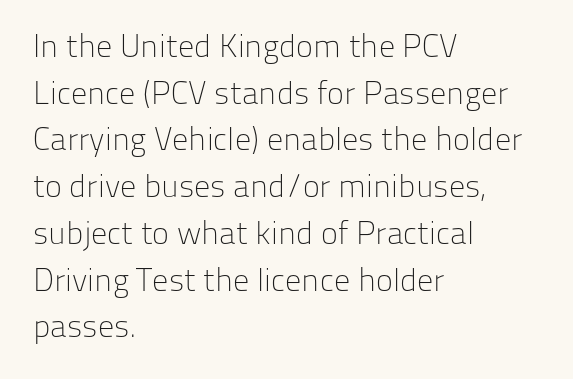
The image shows 32 px light sans-serif type, upright; set left-aligned, normal line spacing (1.46x), normal letter spacing, not underlined; low stroke contrast and a medium x-height.
